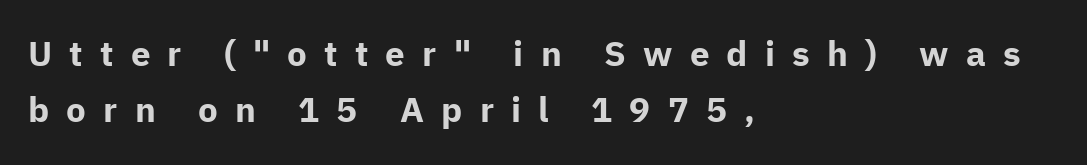
The image shows 35 px bold sans-serif type, upright; set left-aligned, normal line spacing (1.59x), unusually wide letter spacing (+0.49 em), not underlined; low stroke contrast and a medium x-height.
